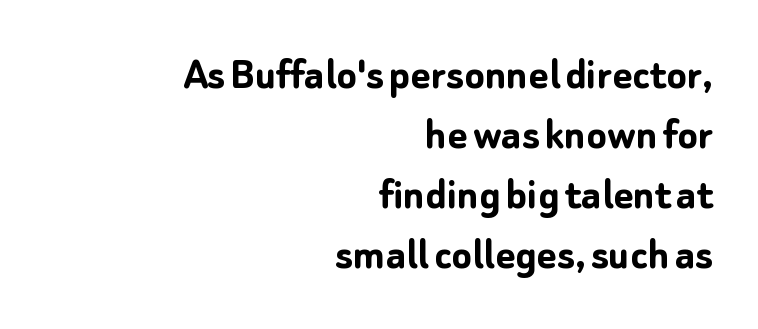
The image shows 47 px semibold sans-serif type, upright; set right-aligned, normal line spacing (1.28x), normal letter spacing, not underlined; low stroke contrast and a medium x-height.
